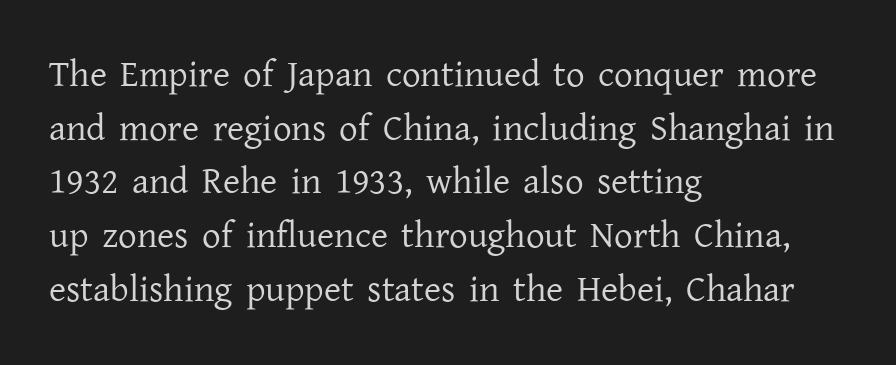
Q: Is the text bold? A: No.
Q: Is the text italic (slanted)? A: No, it is upright.
Q: Is the typeface a serif or a sans-serif typeface? A: Serif.
Q: Is the text underlined? A: No.
Q: How is the paragraph aligned? A: Left-aligned.
Q: Is the spacing between letters normal or unusually wide? A: Normal.
Q: Is the spacing between lines tight, normal or loose? A: Normal.
Q: Width (condensed, normal, or wide)? A: Normal.
Q: Stroke contrast? A: Low.
Q: x-height? A: Medium.
Q: Monospaced? A: No.
